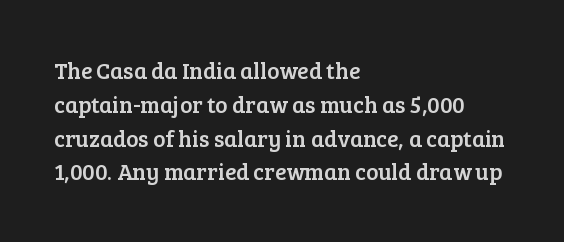
Left-aligned paragraph, ragged on the right. Compared with typical body copy, the letter spacing here is the same. A roman cut, with each character standing at attention. Baseline-to-baseline distance is the conventional proportion of letter height. The string is rendered with underlining switched off.
